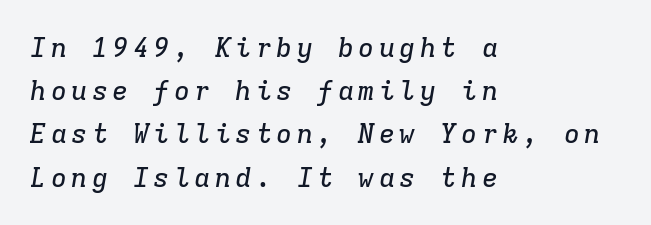
Regarding leading, the lines here are spaced in the standard way. The typography opts for an oblique posture over an upright one. Layout note: lines flush left. Beneath every word, the page is bare.
